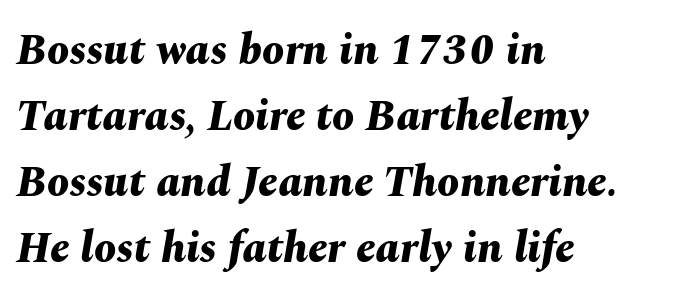
The image shows 44 px bold type, italic (leaning right); set left-aligned, normal line spacing (1.5x), normal letter spacing, not underlined; medium stroke contrast and a medium x-height.
